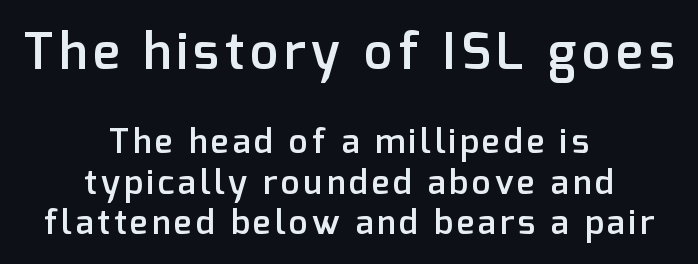
The image shows 51 px semibold sans-serif type, upright; set centered, line spacing 1.19x, not underlined; the first (top) block is 1.5x larger; low stroke contrast and a medium x-height.
